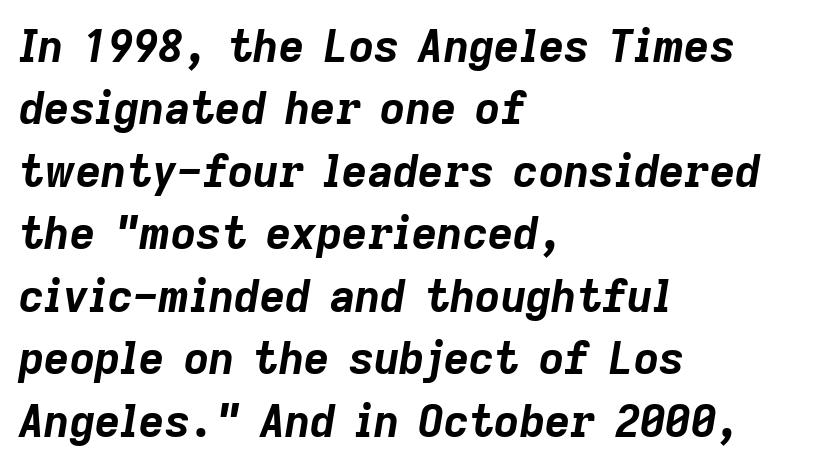
{"italic": "yes", "lean": "right", "slant_degrees": 9, "bold": "yes", "weight": "bold", "width": "normal", "stroke_contrast": "low", "x_height": "medium", "monospaced": "no", "underline": "no", "align": "left", "line_spacing": "normal", "line_spacing_ratio": 1.42, "letter_spacing": "normal", "letter_spacing_em": 0.0, "glyph_px": 44}
